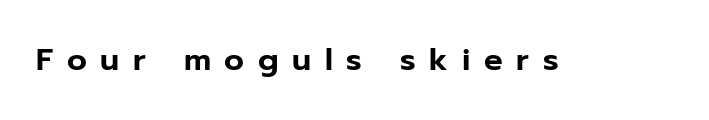
Q: Is the text italic (slanted)? A: No, it is upright.
Q: Is the typeface a serif or a sans-serif typeface? A: Sans-serif.
Q: Is the text underlined? A: No.
Q: Is the spacing between letters normal or unusually wide? A: Unusually wide.
Q: Width (condensed, normal, or wide)? A: Normal.
Q: Stroke contrast? A: Low.
Q: x-height? A: Medium.
Q: Monospaced? A: No.
